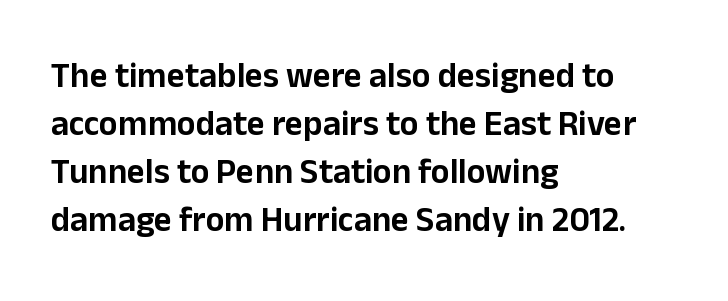
When letters stand straight like this, we call the style roman or upright. The leading is moderate, giving the passage an even texture. A typesetter would call this proportional, since set widths differ per character. Check where the strokes stop: nothing finishes them off — pure sans. The letterforms sit shoulder to shoulder at normal distance. The specimen omits any rule beneath the text block's lines.
